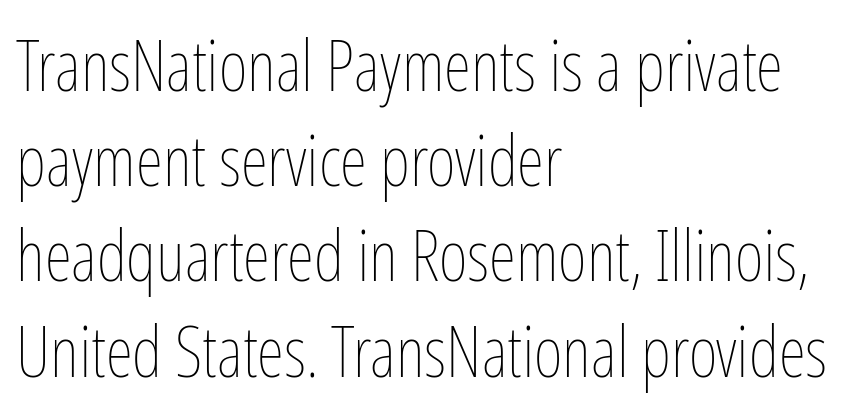
The image shows 70 px thin, condensed type, upright; set left-aligned, normal line spacing (1.36x), normal letter spacing, not underlined; low stroke contrast and a medium x-height.
